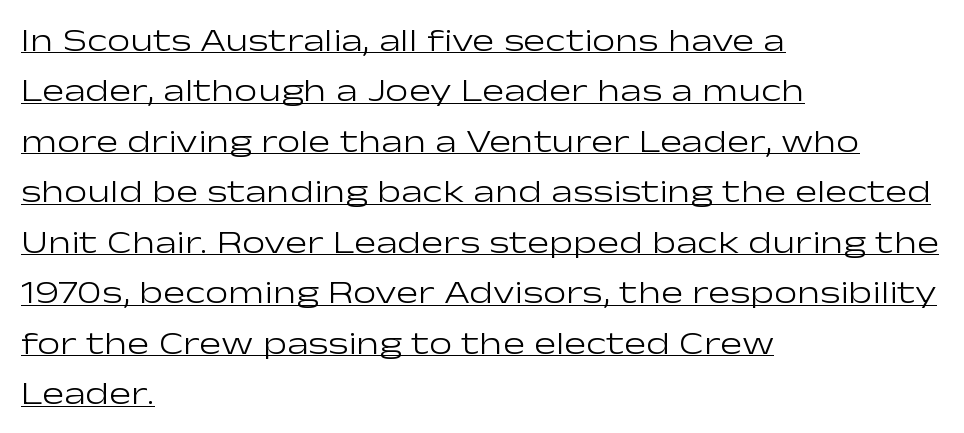
{"serif": "no", "italic": "no", "bold": "no", "weight": "light", "width": "wide", "stroke_contrast": "low", "x_height": "medium", "monospaced": "no", "underline": "yes", "align": "left", "line_spacing": "normal", "line_spacing_ratio": 1.53, "letter_spacing": "normal", "letter_spacing_em": 0.0, "glyph_px": 33}
